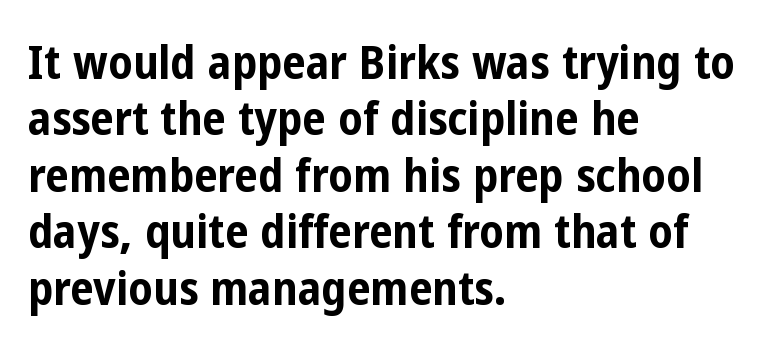
The image shows 47 px bold, condensed sans-serif type, upright; set left-aligned, line spacing 1.2x, normal letter spacing, not underlined; low stroke contrast and a medium x-height.
